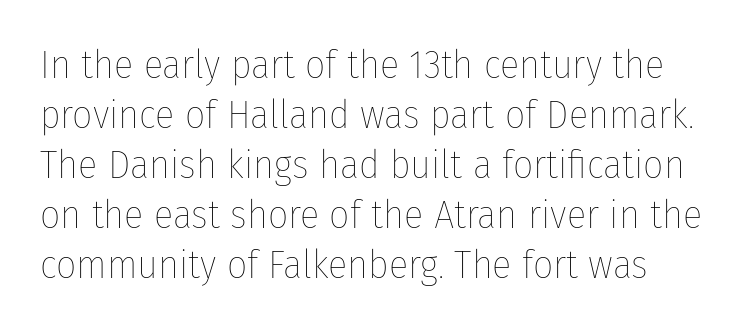
{"italic": "no", "bold": "no", "weight": "thin", "width": "condensed", "stroke_contrast": "low", "x_height": "medium", "monospaced": "no", "underline": "no", "line_spacing": "normal", "line_spacing_ratio": 1.25, "letter_spacing": "normal", "letter_spacing_em": 0.0, "glyph_px": 40}
